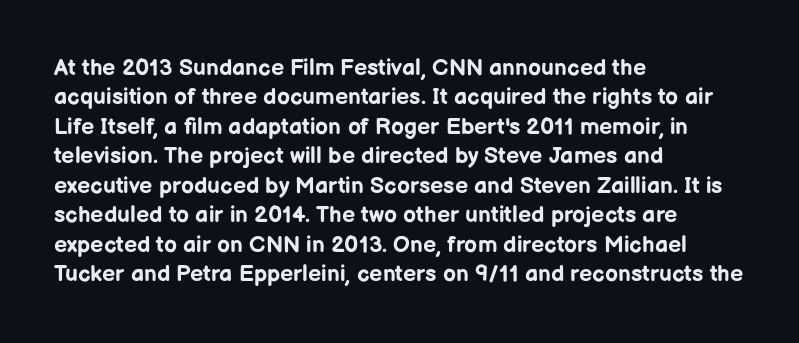
Q: Is the text bold? A: Yes.
Q: Is the text italic (slanted)? A: No, it is upright.
Q: Is the text underlined? A: No.
Q: How is the paragraph aligned? A: Left-aligned.
Q: Is the spacing between letters normal or unusually wide? A: Normal.
Q: Is the spacing between lines tight, normal or loose? A: Normal.
